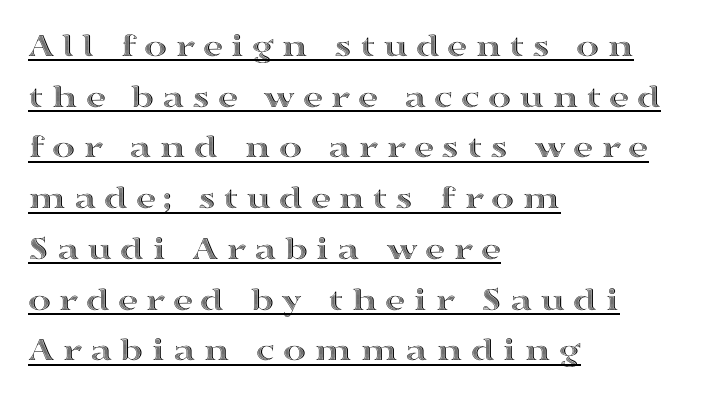
Underlined type. The passage shown is typed in a proportional face where columns would drift. Designer's note — italics off, roman on. Tracking value appears strongly positive — letters spread wide. Whoever set this chose a conventional vertical rhythm.
